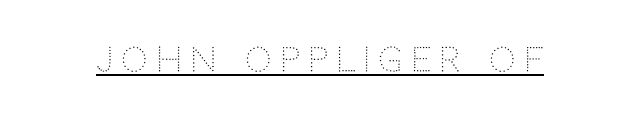
Q: Is the text bold? A: No.
Q: Is the text italic (slanted)? A: No, it is upright.
Q: Is the typeface a serif or a sans-serif typeface? A: Sans-serif.
Q: Is the text underlined? A: Yes.
Q: Is the spacing between letters normal or unusually wide? A: Unusually wide.
Q: Width (condensed, normal, or wide)? A: Normal.
Q: Stroke contrast? A: Low.
Q: x-height? A: Large.
Q: Monospaced? A: No.
